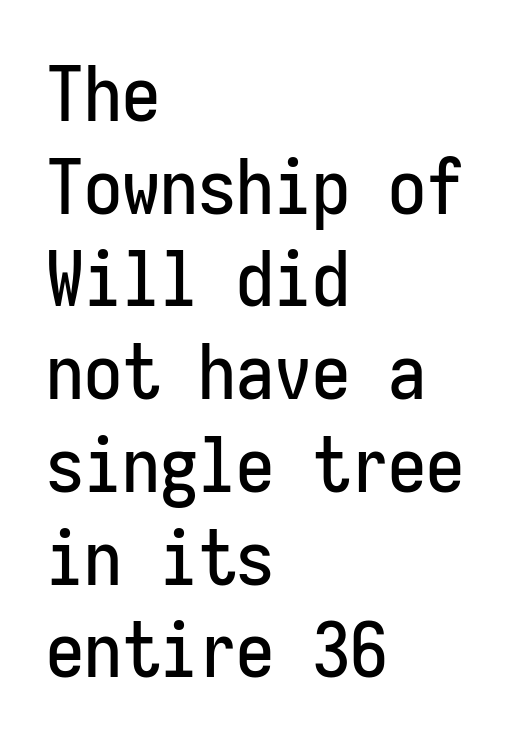
The image shows 76 px condensed sans-serif type, upright, monospaced; set left-aligned, line spacing 1.22x, normal letter spacing, not underlined; low stroke contrast and a medium x-height.
